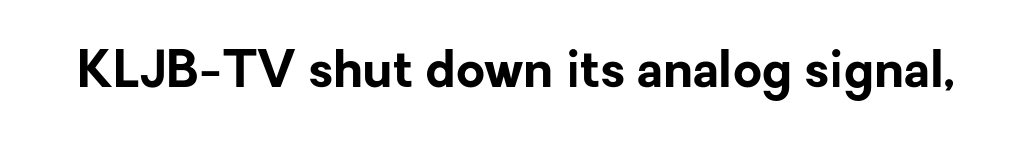
Q: Is the text bold? A: Yes.
Q: Is the text italic (slanted)? A: No, it is upright.
Q: Is the typeface a serif or a sans-serif typeface? A: Sans-serif.
Q: Is the text underlined? A: No.
Q: Is the spacing between letters normal or unusually wide? A: Normal.
Q: Width (condensed, normal, or wide)? A: Normal.
Q: Stroke contrast? A: Low.
Q: x-height? A: Medium.
Q: Monospaced? A: No.
